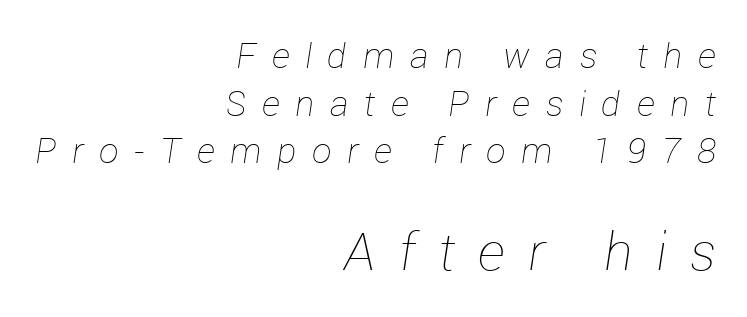
The image shows 52 px thin type, italic (leaning right); set right-aligned, normal line spacing (1.36x), unusually wide letter spacing (+0.45 em), not underlined; the second (bottom) block is 1.49x larger; low stroke contrast and a medium x-height.
